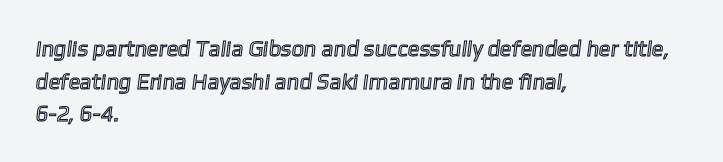
Q: Is the text underlined? A: No.
Q: How is the paragraph aligned? A: Left-aligned.
Q: Is the spacing between letters normal or unusually wide? A: Normal.
Q: Is the spacing between lines tight, normal or loose? A: Normal.
